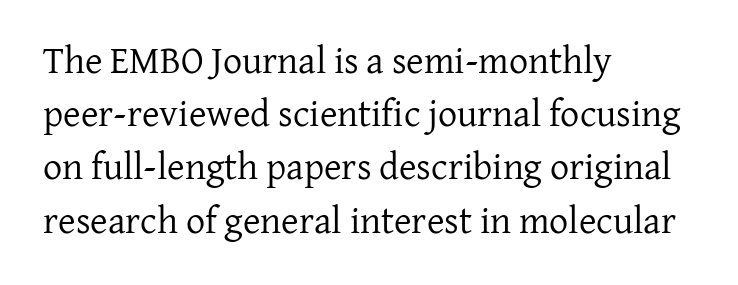
Q: Is the text bold? A: No.
Q: Is the text italic (slanted)? A: No, it is upright.
Q: Is the typeface a serif or a sans-serif typeface? A: Serif.
Q: Is the text underlined? A: No.
Q: How is the paragraph aligned? A: Left-aligned.
Q: Is the spacing between letters normal or unusually wide? A: Normal.
Q: Is the spacing between lines tight, normal or loose? A: Normal.
Q: Width (condensed, normal, or wide)? A: Normal.
Q: Stroke contrast? A: Low.
Q: x-height? A: Medium.
Q: Monospaced? A: No.
